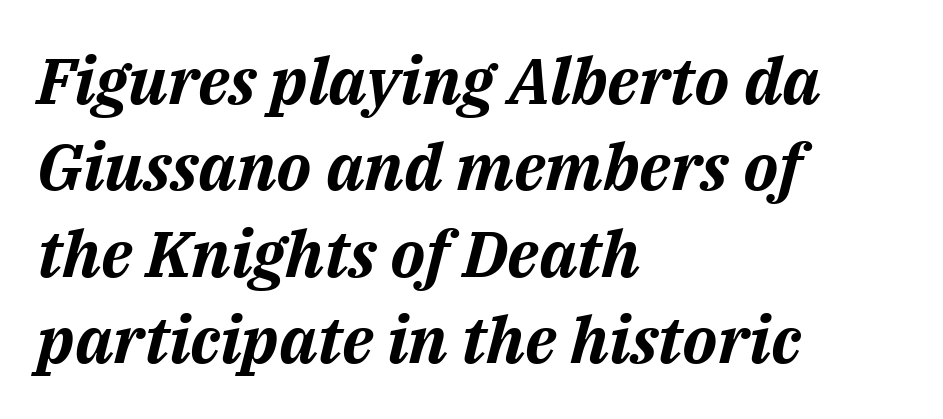
Q: Is the text bold? A: Yes.
Q: Is the text italic (slanted)? A: Yes, it leans right by about 14 degrees.
Q: Is the text underlined? A: No.
Q: How is the paragraph aligned? A: Left-aligned.
Q: Is the spacing between letters normal or unusually wide? A: Normal.
Q: Is the spacing between lines tight, normal or loose? A: Normal.
Q: Width (condensed, normal, or wide)? A: Normal.
Q: Stroke contrast? A: Medium.
Q: x-height? A: Medium.
Q: Monospaced? A: No.
